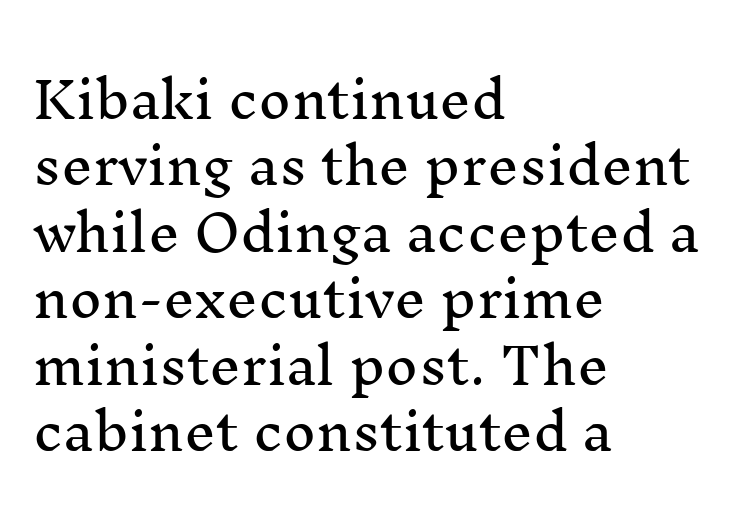
A typesetter would call this leading conventional body-copy spacing. The letters stand upright; this is a roman face. Reading down the block, your eye returns to a fixed left position each line. The string is rendered with underlining switched off. The rendering uses natural spacing where letterforms have individual widths. Font category for this specimen: serif.
